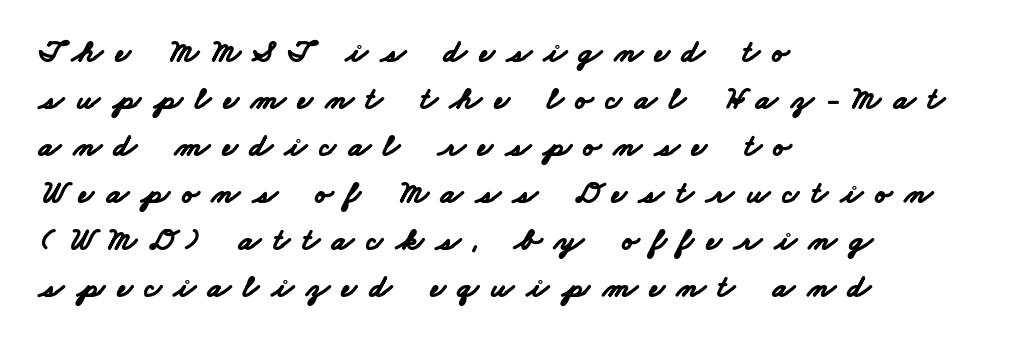
The image shows 32 px bold, wide sans-serif type; set left-aligned, normal line spacing (1.47x), unusually wide letter spacing (+0.4 em), not underlined; low stroke contrast and a small x-height.
